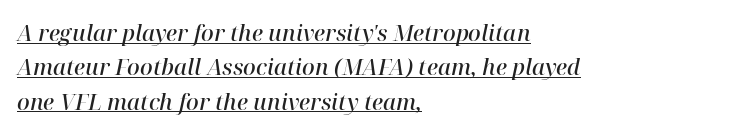
Q: Is the text bold? A: Semi-bold.
Q: Is the text italic (slanted)? A: Yes, it leans right by about 12 degrees.
Q: Is the text underlined? A: Yes.
Q: How is the paragraph aligned? A: Left-aligned.
Q: Is the spacing between letters normal or unusually wide? A: Normal.
Q: Is the spacing between lines tight, normal or loose? A: Normal.
